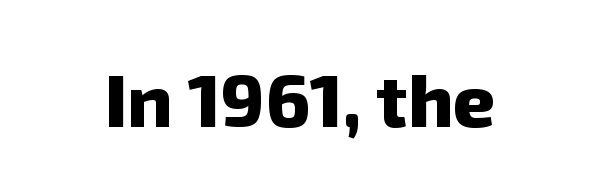
{"serif": "no", "bold": "yes", "weight": "heavy", "width": "normal", "stroke_contrast": "low", "x_height": "medium", "monospaced": "no", "underline": "no", "letter_spacing": "normal", "letter_spacing_em": 0.0, "glyph_px": 74}
